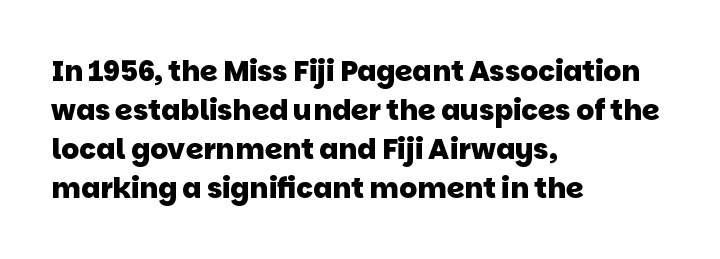
The image shows 28 px heavy sans-serif type; set left-aligned, normal line spacing (1.39x), normal letter spacing, not underlined; low stroke contrast and a large x-height.
